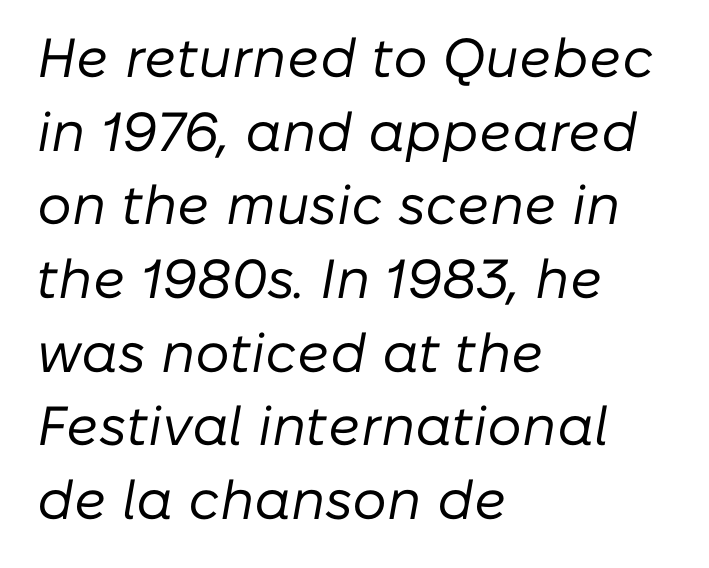
The rendering uses natural spacing where letterforms have individual widths. Nobody touched the tracking dial on this one. Does the lettering tilt? It does — this is italic. Heft: none added — not bold. Which margin do the lines hug? The left one — the right edge is uneven. The passage shown stacks its lines at a standard gap.
